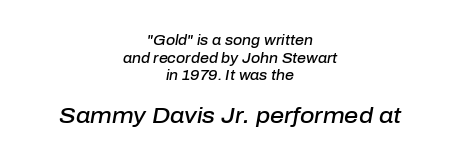
The image shows 22 px text type, italic (leaning right); set centered, normal line spacing (1.26x), normal letter spacing, not underlined; the second (bottom) block is 1.57x larger.
